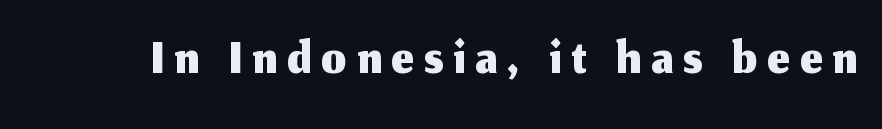
The image shows 78 px sans-serif type, upright; set not underlined; medium stroke contrast and a medium x-height.
